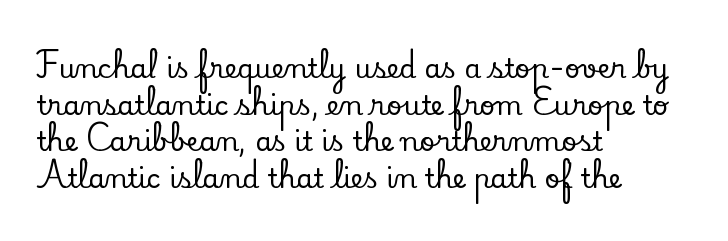
The image shows 27 px text type, upright; set left-aligned, normal line spacing (1.36x), normal letter spacing, not underlined.
